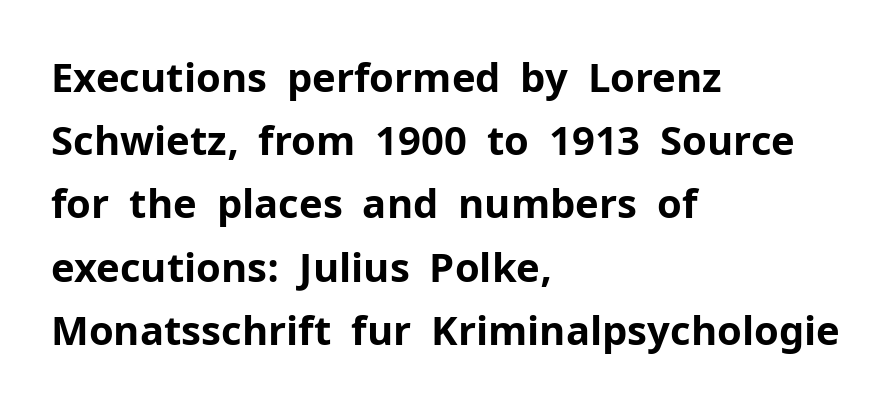
Q: Is the text bold? A: Yes.
Q: Is the text italic (slanted)? A: No, it is upright.
Q: Is the typeface a serif or a sans-serif typeface? A: Sans-serif.
Q: Is the text underlined? A: No.
Q: How is the paragraph aligned? A: Left-aligned.
Q: Is the spacing between letters normal or unusually wide? A: Normal.
Q: Is the spacing between lines tight, normal or loose? A: Normal.
Q: Width (condensed, normal, or wide)? A: Normal.
Q: Stroke contrast? A: Low.
Q: x-height? A: Medium.
Q: Monospaced? A: No.
